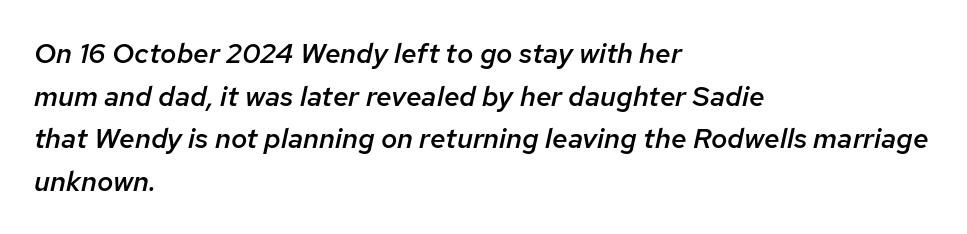
The image shows 28 px semibold type, italic (leaning right); set left-aligned, normal line spacing (1.52x), normal letter spacing, not underlined; low stroke contrast and a medium x-height.
